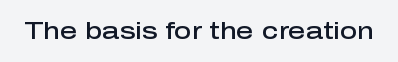
Quick note: underline off. Rendered with straight, roman letterforms. Each word holds together tightly as a unit, with standard inter-letter gaps. Slightly chunky letters — semibold, I'd say, not full bold.
